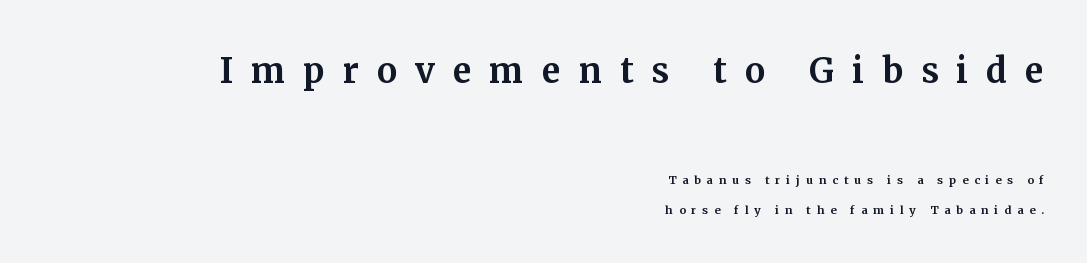
{"serif": "yes", "italic": "no", "width": "normal", "stroke_contrast": "medium", "x_height": "medium", "monospaced": "no", "underline": "no", "align": "right", "line_spacing": "loose", "line_spacing_ratio": 1.98, "letter_spacing": "wide", "letter_spacing_em": 0.39, "larger_block": "first", "size_ratio": 3.07, "glyph_px": 46}
